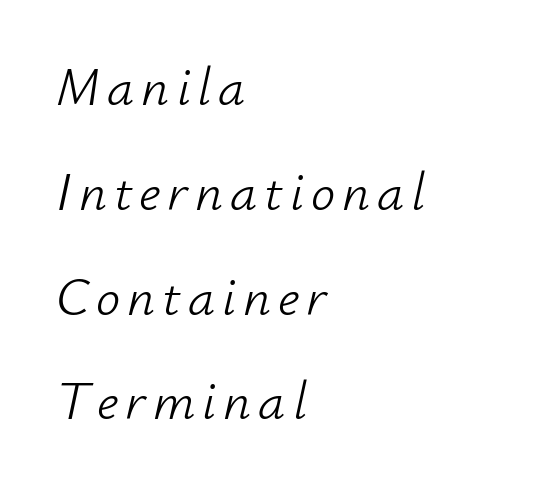
The baseline area is clear. Airy leading. The face used here is proportionally spaced, like ordinary book or web type. The rendering applies a slant to the glyphs.
